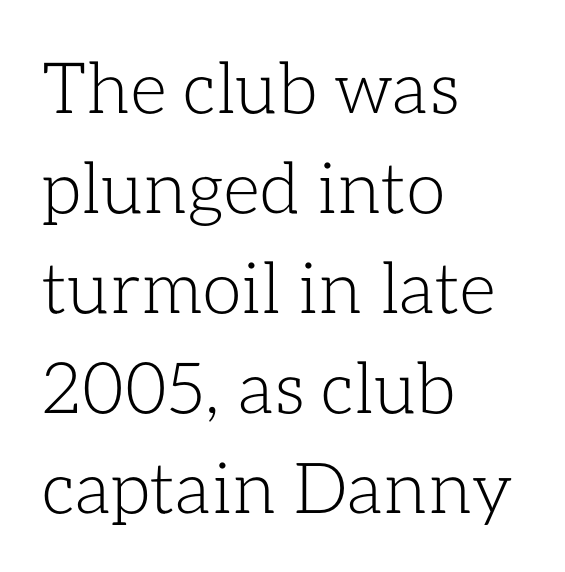
Leading matches the norm, producing a regular column. The passage shown is not bold in any degree. Tracking value appears to be zero — textbook default spacing. This sample has the flowing, uneven cadence of proportional lettering. The font's upright variant was chosen for this text. These lines stack with their left ends in a neat column.
